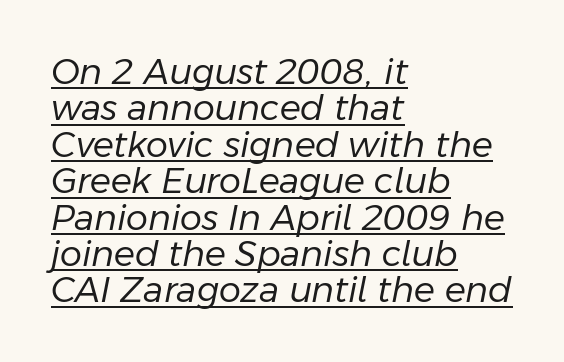
{"italic": "yes", "lean": "right", "slant_degrees": 11, "bold": "no", "weight": "regular", "width": "normal", "stroke_contrast": "low", "x_height": "medium", "monospaced": "no", "underline": "yes", "align": "left", "line_spacing": "tight", "line_spacing_ratio": 1.04, "letter_spacing": "normal", "letter_spacing_em": 0.0, "glyph_px": 35}
